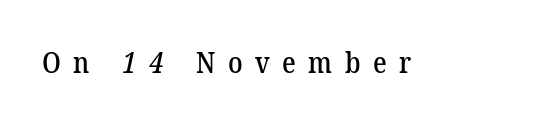
Small tapered or slab feet sit at the stroke ends, so this counts as serif. Honestly, the letter spacing is so wide it's the main thing you notice. Do the characters align in a grid? No, the font is proportional. The baseline area is clear.
